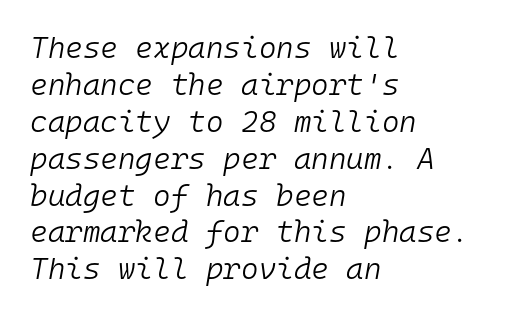
Nobody touched the tracking dial on this one. Beneath every word, the page is bare. The face used here has a pronounced slope to its letters. Do the characters align in a grid? Yes, the font is monospaced. Visually the block forms a straight wall on the left and a jagged coastline on the right.
